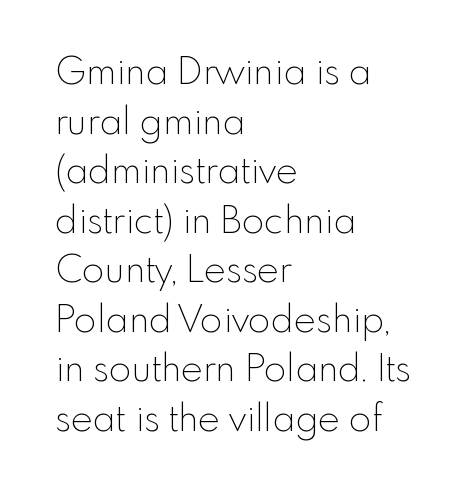
{"serif": "no", "italic": "no", "bold": "no", "weight": "thin", "width": "normal", "x_height": "small", "monospaced": "no", "underline": "no", "align": "left", "line_spacing": "normal", "line_spacing_ratio": 1.34, "letter_spacing": "normal", "letter_spacing_em": 0.0, "glyph_px": 37}
